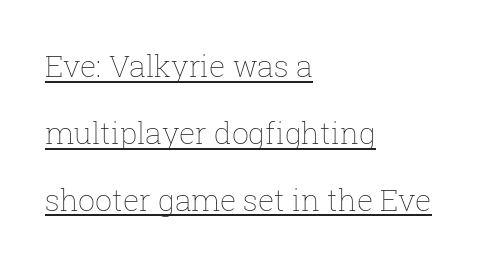
This is the regular roman posture of the typeface. What stands out about the letter spacing? Nothing — it is the standard amount. Caption: multi-line text, flush left, ragged right. You could not count columns in this text — the font is proportionally spaced.
